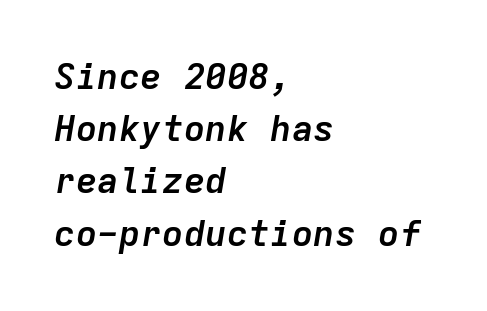
The typesetter chose a ragged-right arrangement here. Underline: absent. You could count columns in this text — the font is strictly monospaced. The rendering keeps characters at their native spacing. When letters slant like this, we call the style italic.
